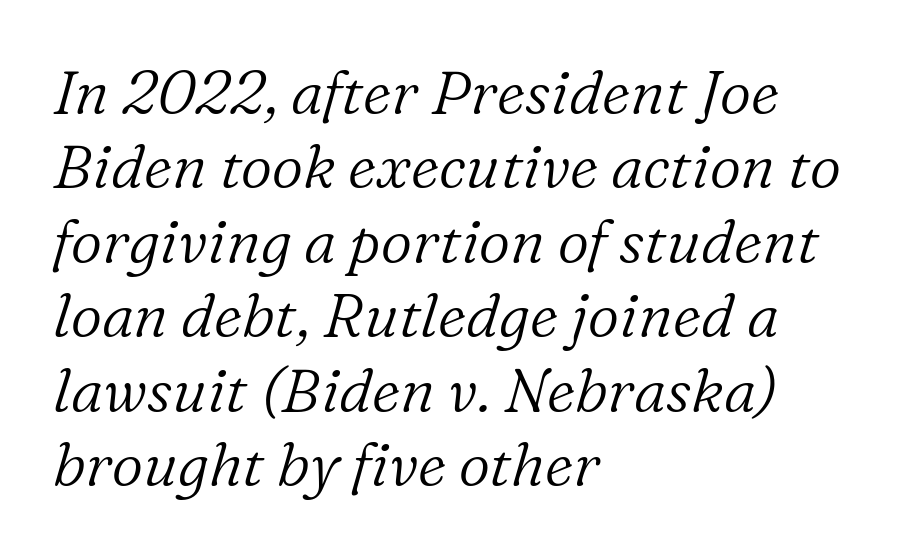
The image shows 61 px light serif type, italic (leaning right); set left-aligned, line spacing 1.22x, normal letter spacing, not underlined; low stroke contrast and a medium x-height.
